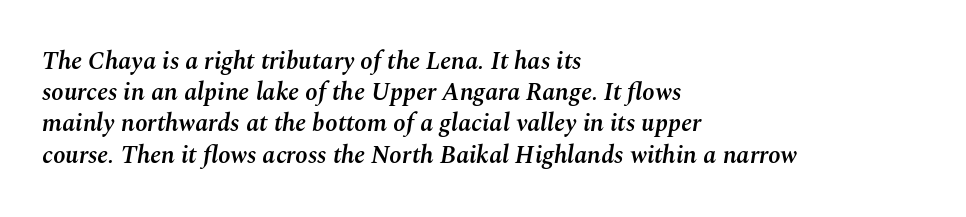
The image shows 25 px text type, italic (leaning right); set left-aligned, normal line spacing (1.25x), normal letter spacing, not underlined.
